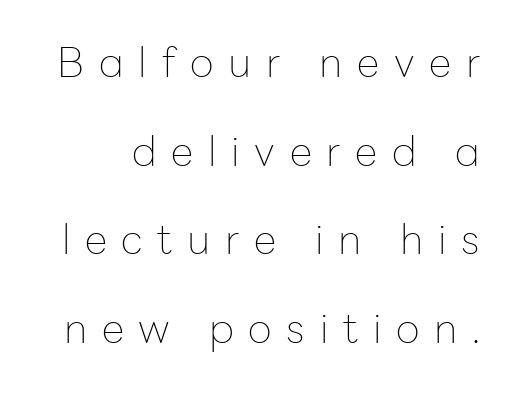
The image shows 41 px thin sans-serif type, upright; set loose line spacing (2.16x), unusually wide letter spacing (+0.36 em), not underlined; low stroke contrast and a medium x-height.
